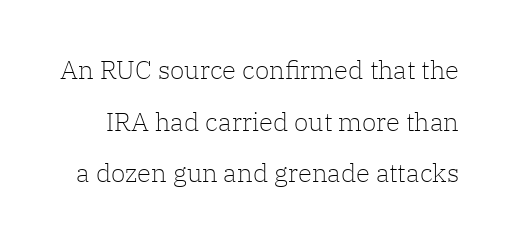
Leading is clearly above the norm, producing a sparse column. Descender tails drop into unmarked territory. Compared with a typical body face, this is equally light or lighter still. Caption: standard tracking, unaltered.
